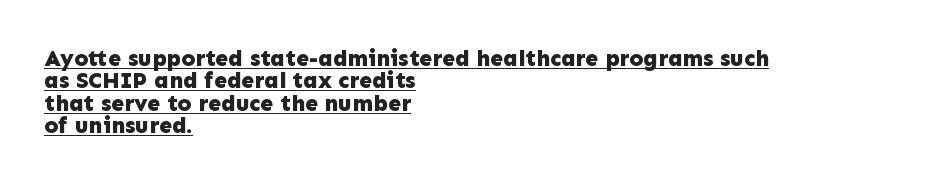
The line texture is even and compact thanks to regular tracking. The lines in this sample share a left origin and differ only in where they stop. Every stem runs plumb, perpendicular to the baseline. Heavy, bold letterforms. This block would grow much taller if given ordinary leading; it's compressed now. Emphasis is given by a line drawn under the lettering.
